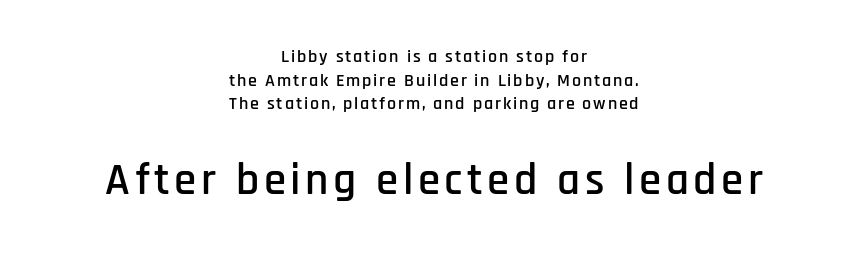
Q: Is the text italic (slanted)? A: No, it is upright.
Q: Is the typeface a serif or a sans-serif typeface? A: Sans-serif.
Q: Is the text underlined? A: No.
Q: How is the paragraph aligned? A: Centered.
Q: Is the spacing between lines tight, normal or loose? A: Normal.
Q: Which block of text is set in a larger size, the first (top) or the second (bottom)? A: The second (bottom) one.
Q: Width (condensed, normal, or wide)? A: Condensed.
Q: Stroke contrast? A: Low.
Q: x-height? A: Large.
Q: Monospaced? A: No.
